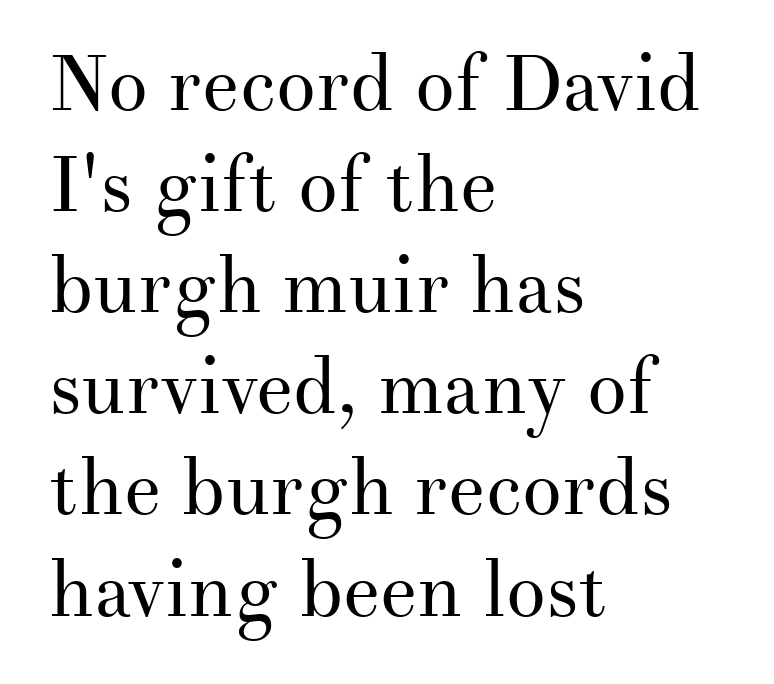
Nobody touched the tracking dial on this one. Words float on clear page, feet unadorned. The lettering stays uniformly vertical, giving the passage a roman look. The characters display serif detailing at their extremities.
